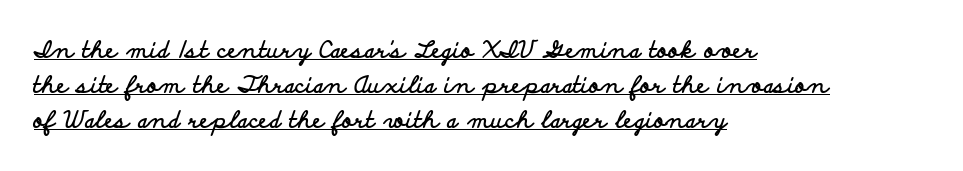
Q: Is the text bold? A: Yes.
Q: Is the text italic (slanted)? A: Yes.
Q: Is the text underlined? A: Yes.
Q: How is the paragraph aligned? A: Left-aligned.
Q: Is the spacing between letters normal or unusually wide? A: Normal.
Q: Is the spacing between lines tight, normal or loose? A: Normal.
